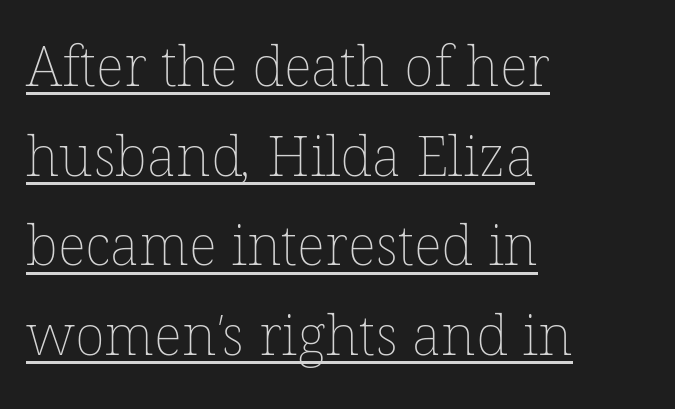
Quick note: underline on. A normal amount of white space separates one row of letters from the next. Glyph-to-glyph distance matches everyday printed text. No chunkiness to these letters — they're not bold. A typesetter would call this proportional, since set widths differ per character.
